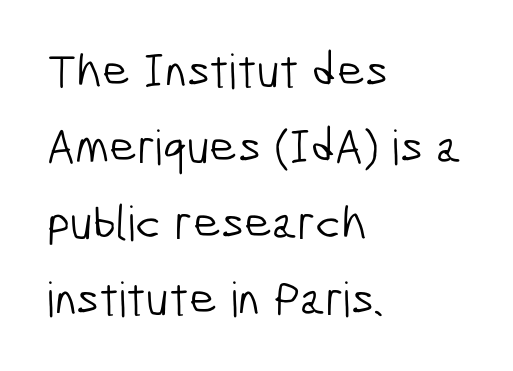
Q: Is the text bold? A: No.
Q: Is the typeface a serif or a sans-serif typeface? A: Sans-serif.
Q: Is the text underlined? A: No.
Q: How is the paragraph aligned? A: Left-aligned.
Q: Is the spacing between letters normal or unusually wide? A: Normal.
Q: Is the spacing between lines tight, normal or loose? A: Normal.
Q: Width (condensed, normal, or wide)? A: Condensed.
Q: Stroke contrast? A: Low.
Q: x-height? A: Medium.
Q: Monospaced? A: No.
